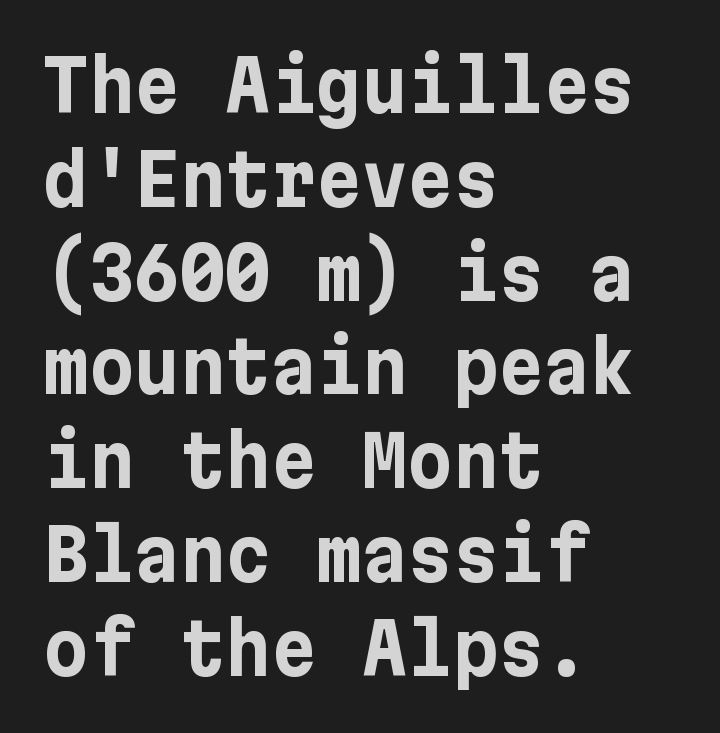
Nobody touched the tracking dial on this one. Layout note: lines flush left. The block of text has a typical density, with ordinary space between rows. Glance below the letters and you will spot only blank space. Thick stems and heavy bowls — unmistakably bold. Does the lettering tilt? It doesn't — this is upright.
